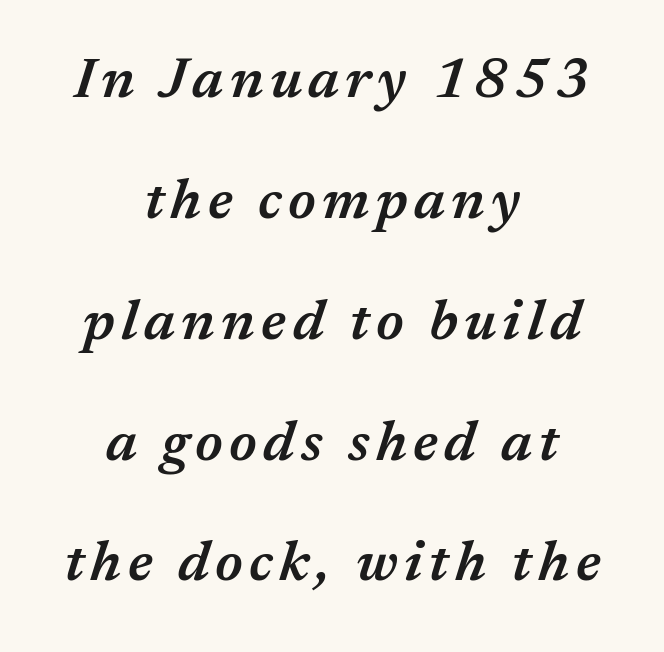
{"italic": "yes", "lean": "right", "slant_degrees": 17, "bold": "semi", "weight": "semibold", "width": "normal", "stroke_contrast": "medium", "x_height": "medium", "monospaced": "no", "underline": "no", "align": "center", "line_spacing": "loose", "line_spacing_ratio": 2.12, "glyph_px": 57}
